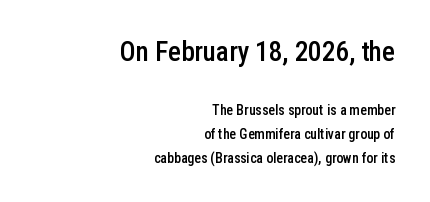
These words are printed semibold, heavier than regular yet not bold. These lines are set flush right with a ragged left edge. The rendering shrinks the type as you move from the upper chunk to the lower. The string is rendered with underlining switched off.
